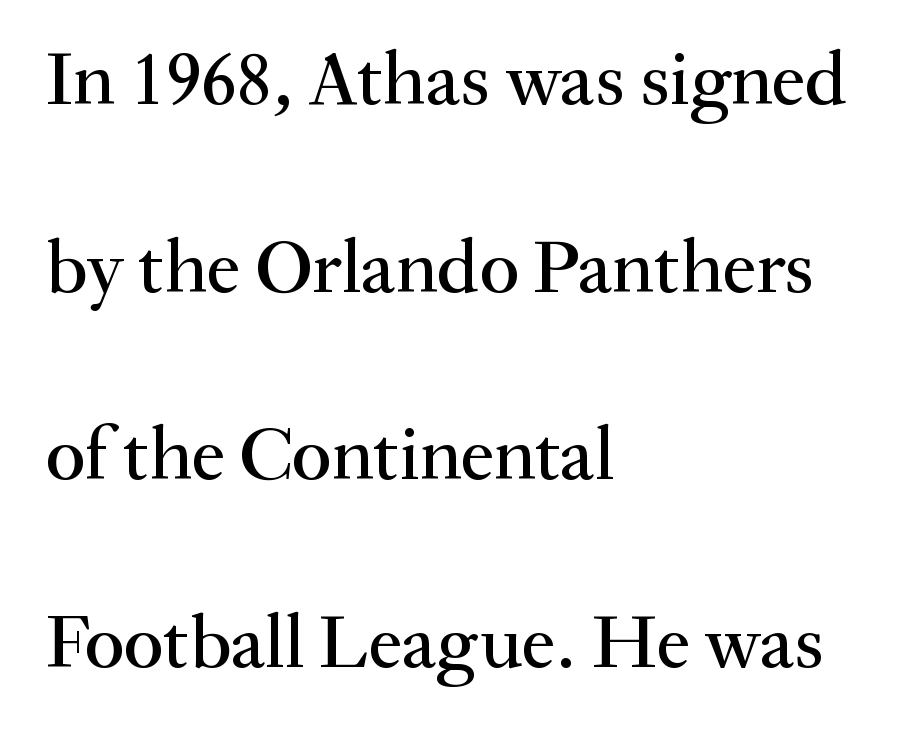
{"serif": "yes", "italic": "no", "width": "normal", "stroke_contrast": "medium", "x_height": "small", "monospaced": "no", "underline": "no", "align": "left", "line_spacing": "loose", "line_spacing_ratio": 2.47, "letter_spacing": "normal", "letter_spacing_em": 0.0, "glyph_px": 76}
